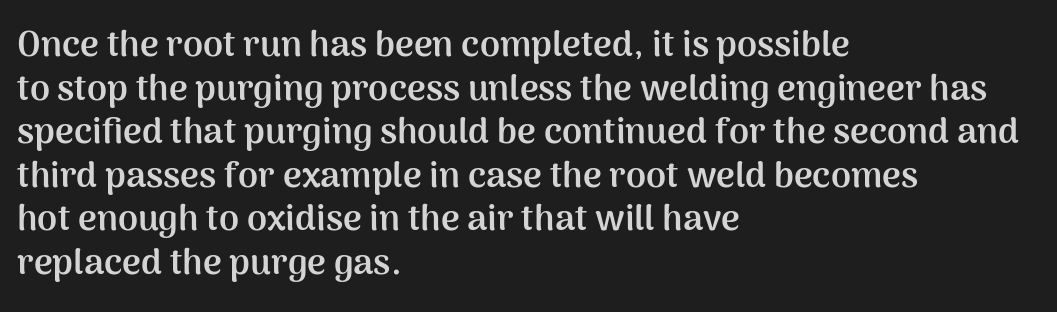
Q: Is the text bold? A: Yes.
Q: Is the text italic (slanted)? A: No, it is upright.
Q: Is the typeface a serif or a sans-serif typeface? A: Sans-serif.
Q: Is the text underlined? A: No.
Q: How is the paragraph aligned? A: Left-aligned.
Q: Is the spacing between letters normal or unusually wide? A: Normal.
Q: Width (condensed, normal, or wide)? A: Normal.
Q: Stroke contrast? A: Medium.
Q: x-height? A: Medium.
Q: Monospaced? A: No.
